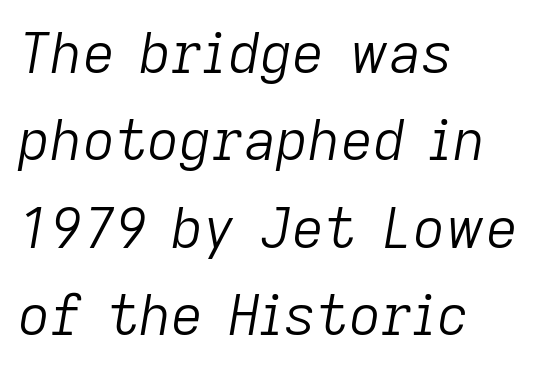
{"italic": "yes", "lean": "right", "slant_degrees": 9, "bold": "no", "weight": "light", "width": "normal", "stroke_contrast": "low", "x_height": "medium", "monospaced": "no", "underline": "no", "align": "left", "line_spacing": "normal", "line_spacing_ratio": 1.56, "letter_spacing": "normal", "letter_spacing_em": 0.0, "glyph_px": 56}
